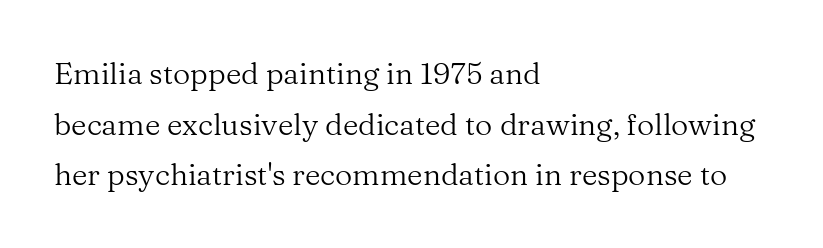
{"serif": "yes", "italic": "no", "bold": "no", "weight": "regular", "width": "normal", "stroke_contrast": "medium", "x_height": "medium", "monospaced": "no", "underline": "no", "align": "left", "line_spacing": "normal", "line_spacing_ratio": 1.69, "letter_spacing": "normal", "letter_spacing_em": 0.0, "glyph_px": 30}
